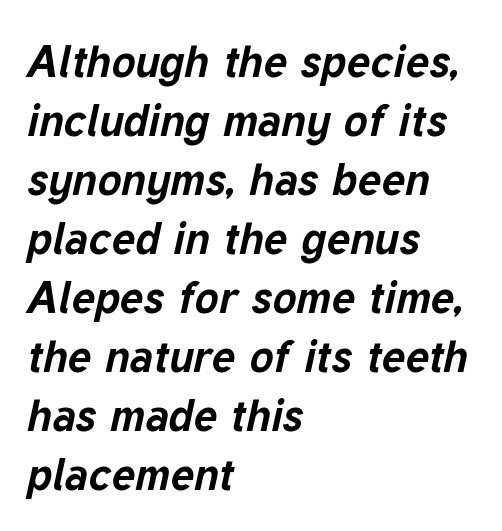
The image shows 45 px bold type, italic (leaning right); set left-aligned, normal line spacing (1.31x), normal letter spacing, not underlined; low stroke contrast and a medium x-height.
